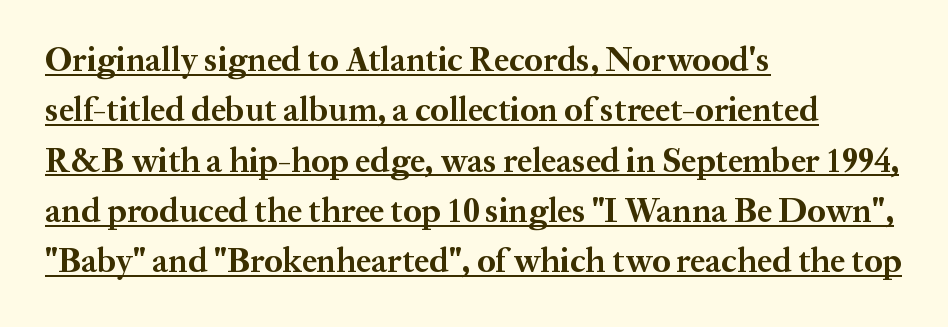
The image shows 34 px bold serif type, upright; set left-aligned, normal line spacing (1.48x), normal letter spacing, underlined; medium stroke contrast and a medium x-height.
